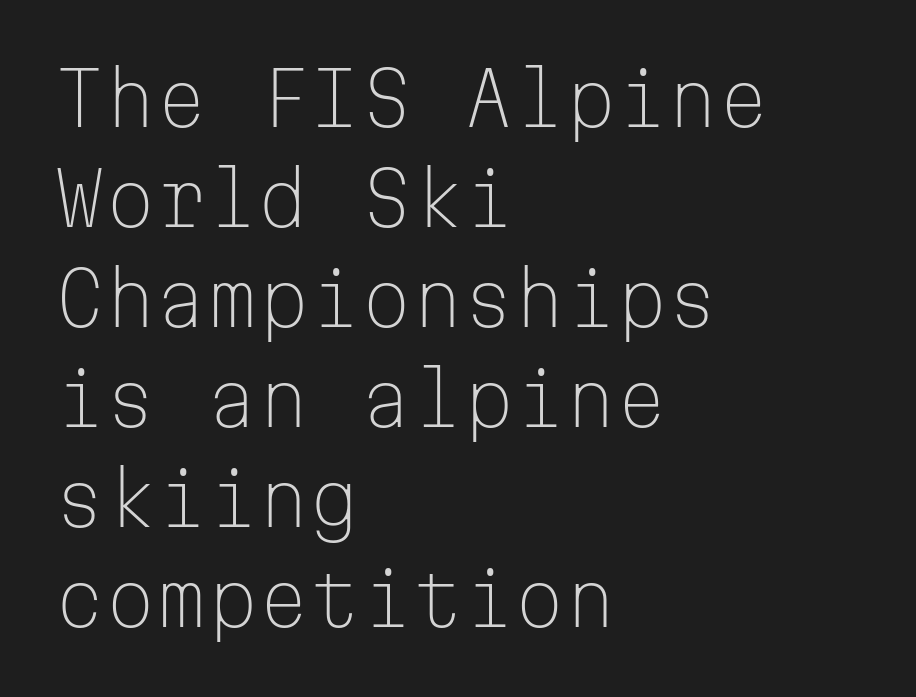
{"serif": "no", "italic": "no", "bold": "no", "weight": "light", "width": "normal", "stroke_contrast": "low", "x_height": "medium", "monospaced": "yes", "underline": "no", "align": "left", "line_spacing": "normal", "line_spacing_ratio": 1.37, "letter_spacing": "normal", "letter_spacing_em": 0.0, "glyph_px": 73}
